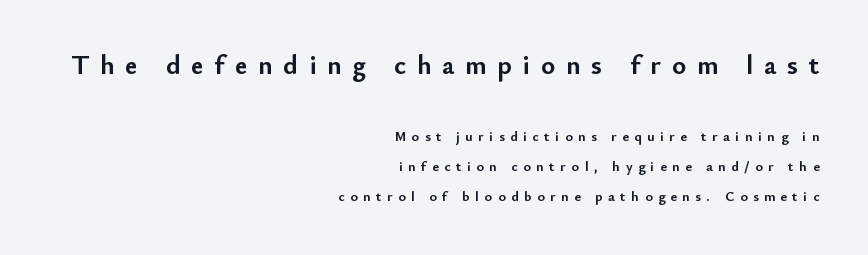
The image shows 27 px bold type, upright; set right-aligned, loose line spacing (2.13x), unusually wide letter spacing (+0.4 em), not underlined; the first (top) block is 1.93x larger.
